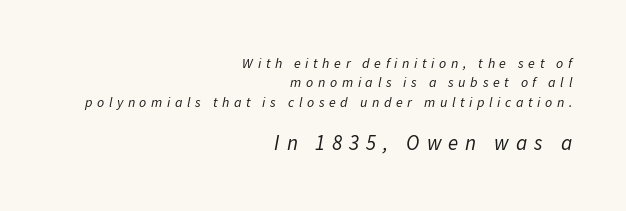
Q: Is the text bold? A: No.
Q: Is the text italic (slanted)? A: Yes, it leans right by about 11 degrees.
Q: Is the text underlined? A: No.
Q: How is the paragraph aligned? A: Right-aligned.
Q: Is the spacing between letters normal or unusually wide? A: Unusually wide.
Q: Is the spacing between lines tight, normal or loose? A: Normal.
Q: Which block of text is set in a larger size, the first (top) or the second (bottom)? A: The second (bottom) one.
